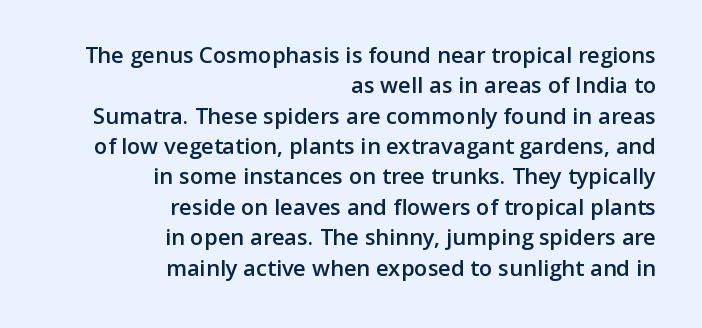
The gap between lines stays unmarked. The letters are semibold — heavier than regular but short of a full bold. How are the letters spaced? Ordinarily, with no added tracking. Style check: upright.
